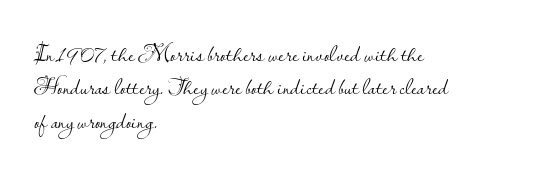
The letterforms sit at book weight or below. Tracking value appears to be zero — textbook default spacing. The passage shown stacks its lines at a standard gap. Is the block centered? No — it sits flush against the left margin. The foot of each line stays bare and open.
